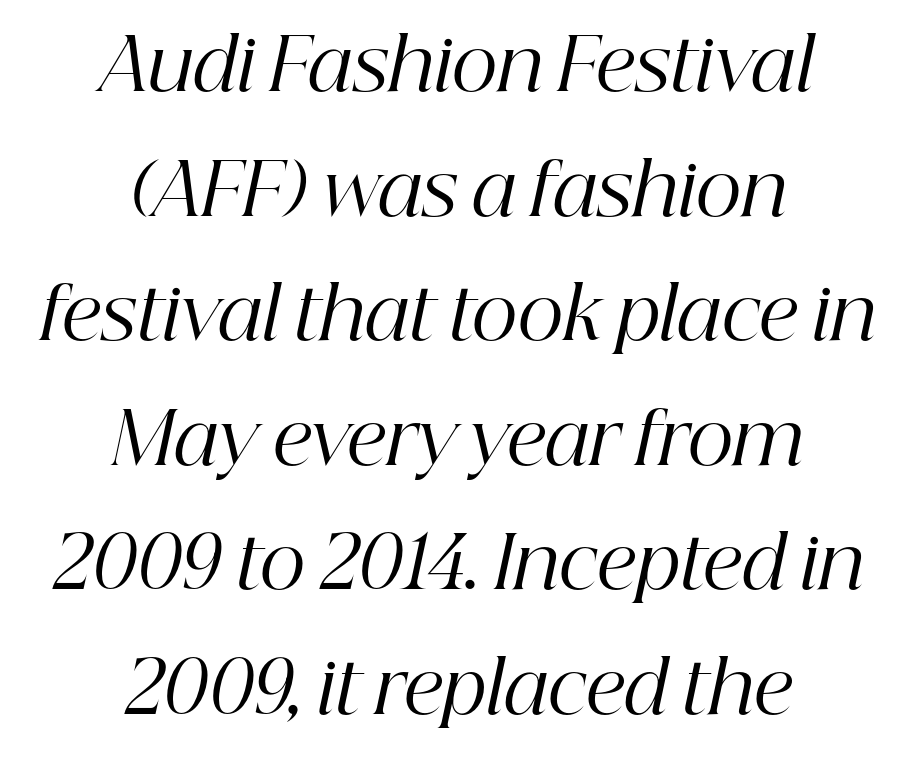
The image shows 72 px regular-weight serif type, italic (leaning right); set centered, line spacing 1.73x, normal letter spacing, not underlined; high stroke contrast and a medium x-height.
